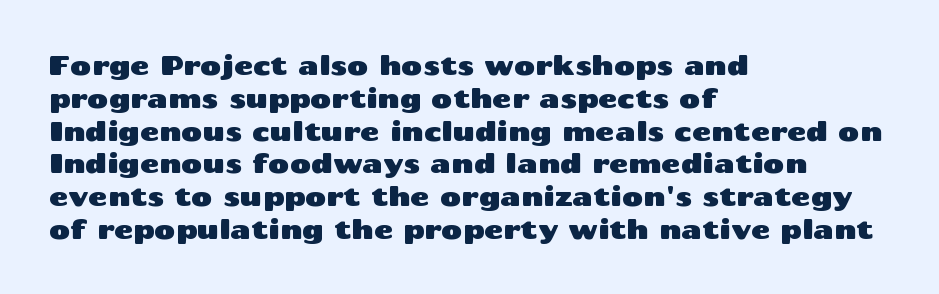
The image shows 26 px text type, upright; set left-aligned, normal line spacing (1.26x), normal letter spacing, not underlined.
